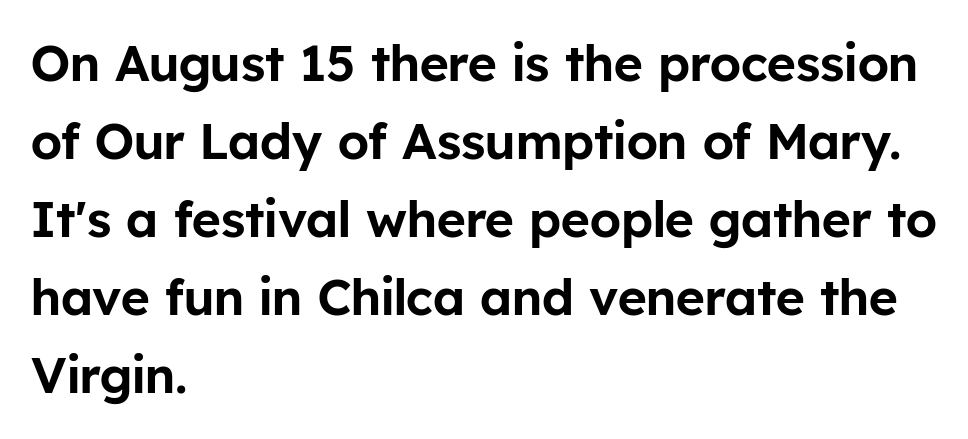
The image shows 50 px sans-serif type, upright; set left-aligned, normal line spacing (1.56x), normal letter spacing, not underlined; low stroke contrast and a medium x-height.
